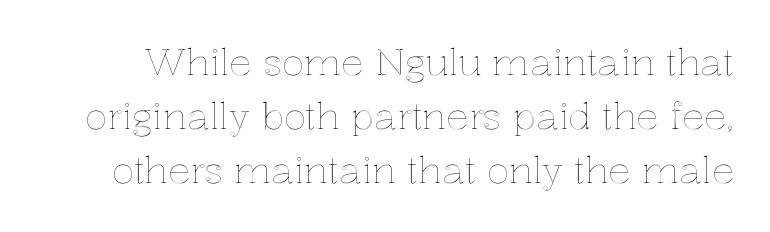
Q: Is the text italic (slanted)? A: No, it is upright.
Q: Is the text underlined? A: No.
Q: Is the spacing between letters normal or unusually wide? A: Normal.
Q: Is the spacing between lines tight, normal or loose? A: Normal.
Q: Width (condensed, normal, or wide)? A: Normal.
Q: x-height? A: Medium.
Q: Monospaced? A: No.
